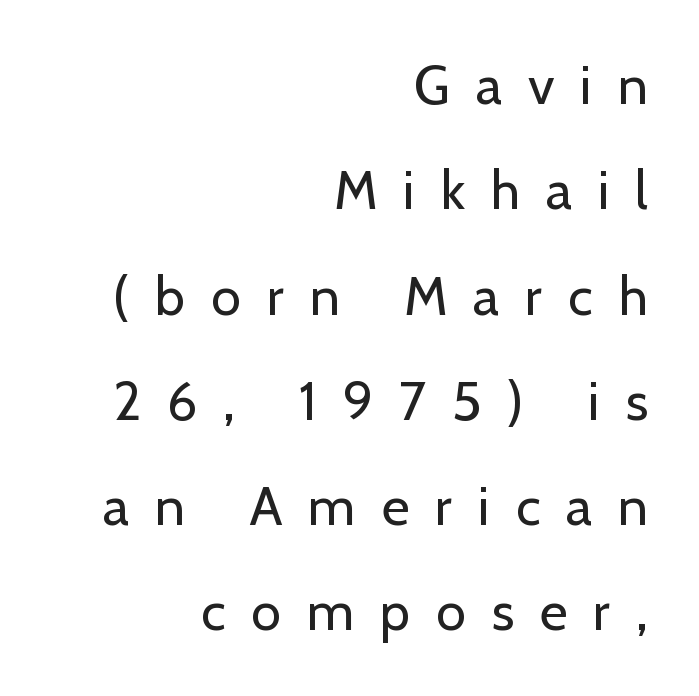
The image shows 54 px regular-weight sans-serif type, upright; set right-aligned, loose line spacing (1.95x), unusually wide letter spacing (+0.48 em), not underlined; low stroke contrast and a medium x-height.
